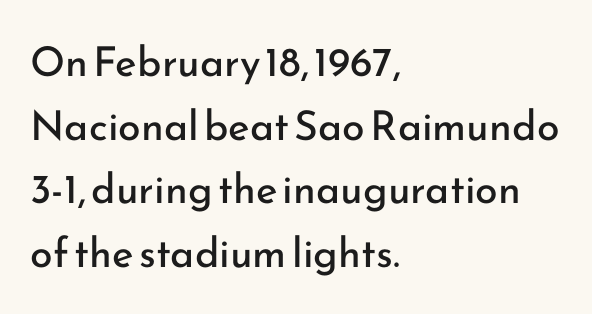
Q: Is the text bold? A: No.
Q: Is the text italic (slanted)? A: No, it is upright.
Q: Is the typeface a serif or a sans-serif typeface? A: Sans-serif.
Q: Is the text underlined? A: No.
Q: How is the paragraph aligned? A: Left-aligned.
Q: Is the spacing between letters normal or unusually wide? A: Normal.
Q: Is the spacing between lines tight, normal or loose? A: Normal.
Q: Width (condensed, normal, or wide)? A: Normal.
Q: Stroke contrast? A: Low.
Q: x-height? A: Small.
Q: Monospaced? A: No.
